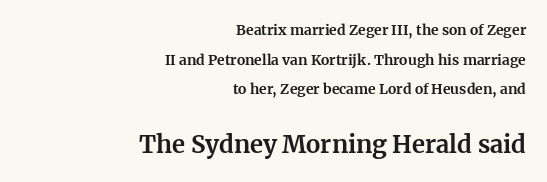
This rendering leaves character spacing at its baseline value. The gap between lines stays unmarked. The letters in the lower block stand taller than those in the block above. These lines were composed using upright roman letters. A great deal of white space separates one row of letters from the next. The letters are bold, with thick, heavy strokes.
